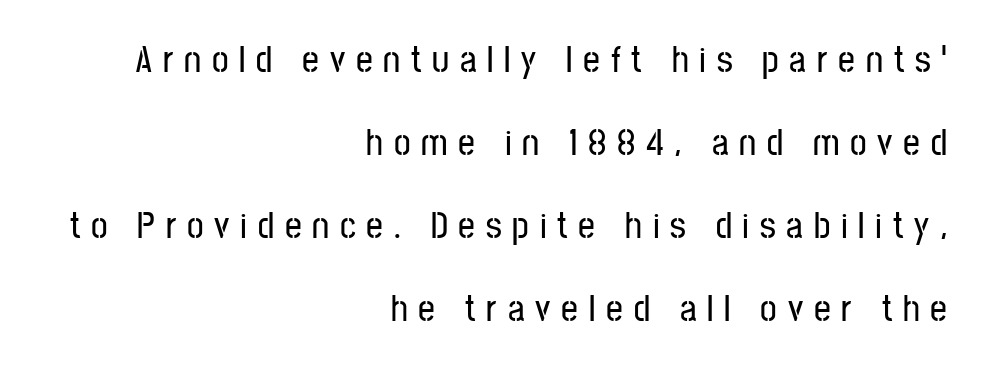
The image shows 37 px condensed sans-serif type, upright; set right-aligned, loose line spacing (2.24x), unusually wide letter spacing (+0.29 em), not underlined; low stroke contrast and a medium x-height.
